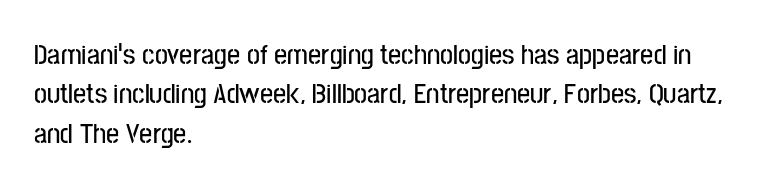
The image shows 29 px condensed sans-serif type, upright; set left-aligned, normal line spacing (1.36x), normal letter spacing, not underlined; low stroke contrast and a medium x-height.
